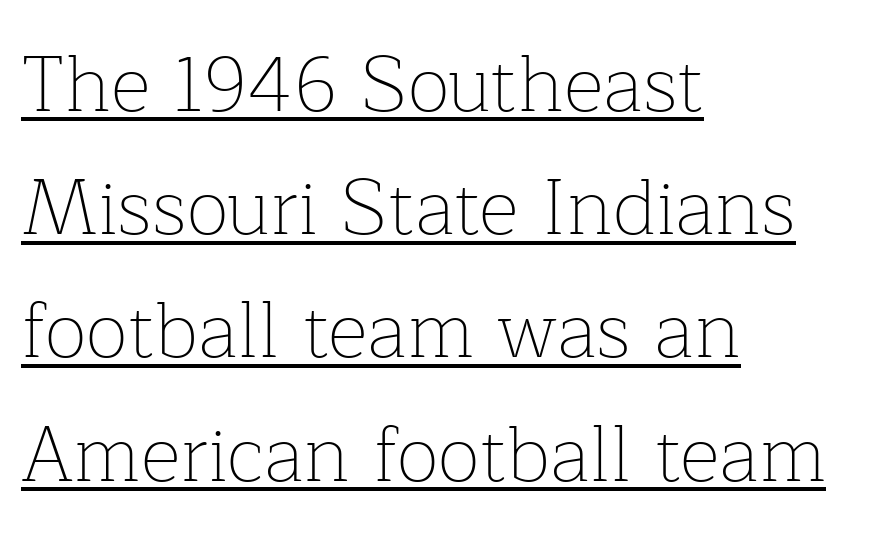
{"serif": "yes", "italic": "no", "bold": "no", "weight": "thin", "width": "normal", "stroke_contrast": "low", "x_height": "medium", "monospaced": "no", "underline": "yes", "align": "left", "line_spacing": "normal", "line_spacing_ratio": 1.58, "letter_spacing": "normal", "letter_spacing_em": 0.0, "glyph_px": 78}
